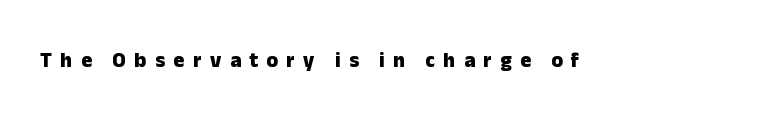
Weight: bold. The glyphs are unaccompanied by any horizontal stroke below them. Characters follow at a spacing far wider than the type designer built in. Notice how the stems are strictly vertical — no italics here.
